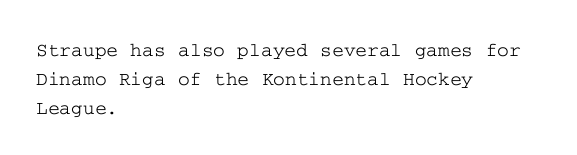
Q: Is the text italic (slanted)? A: No, it is upright.
Q: Is the text underlined? A: No.
Q: How is the paragraph aligned? A: Left-aligned.
Q: Is the spacing between letters normal or unusually wide? A: Normal.
Q: Is the spacing between lines tight, normal or loose? A: Normal.
